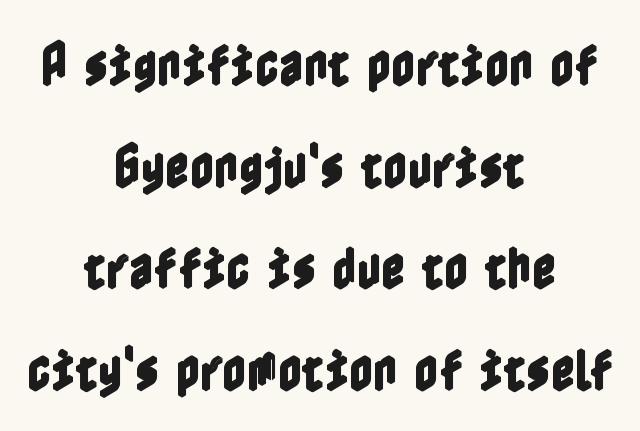
{"italic": "no", "width": "condensed", "x_height": "medium", "underline": "no", "align": "center", "line_spacing": "loose", "line_spacing_ratio": 2.16, "letter_spacing": "normal", "letter_spacing_em": 0.0, "glyph_px": 47}
